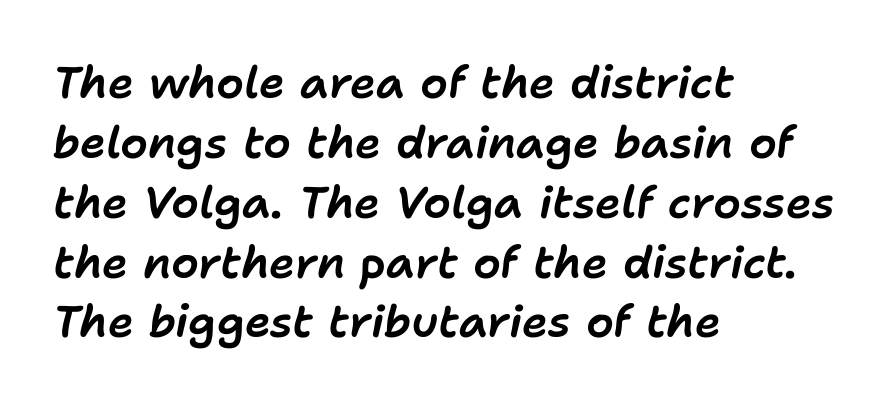
{"italic": "yes", "lean": "right", "slant_degrees": 11, "width": "normal", "stroke_contrast": "low", "x_height": "medium", "monospaced": "no", "underline": "no", "align": "left", "line_spacing": "normal", "line_spacing_ratio": 1.36, "letter_spacing": "normal", "letter_spacing_em": 0.0, "glyph_px": 44}
